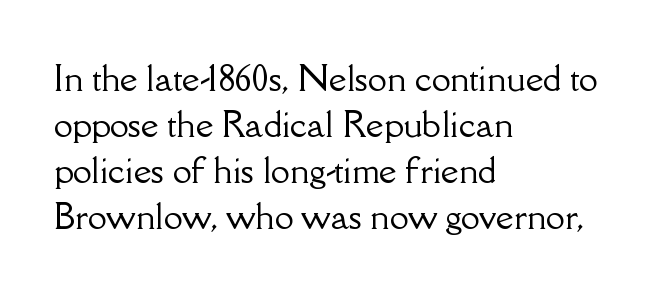
This is serif lettering, the kind often seen in printed books. How are the letters spaced? Ordinarily, with no added tracking. Character widths vary here, with narrow letters taking less room than wide ones. The rows are spaced the way most documents space them.
